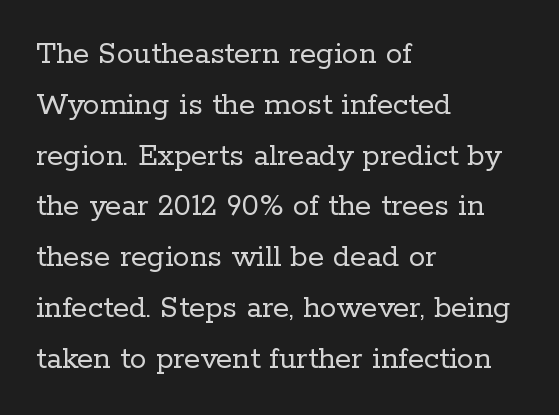
Reading down the column, the eye jumps a familiar distance to each next line. The tracking reads as untouched default to a designer's eye. The type family on display is of the serif kind. Plain, unruled lines of type.
